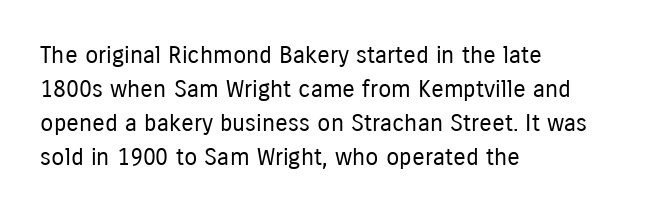
Q: Is the text bold? A: No.
Q: Is the text italic (slanted)? A: No, it is upright.
Q: Is the text underlined? A: No.
Q: How is the paragraph aligned? A: Left-aligned.
Q: Is the spacing between letters normal or unusually wide? A: Normal.
Q: Is the spacing between lines tight, normal or loose? A: Normal.
